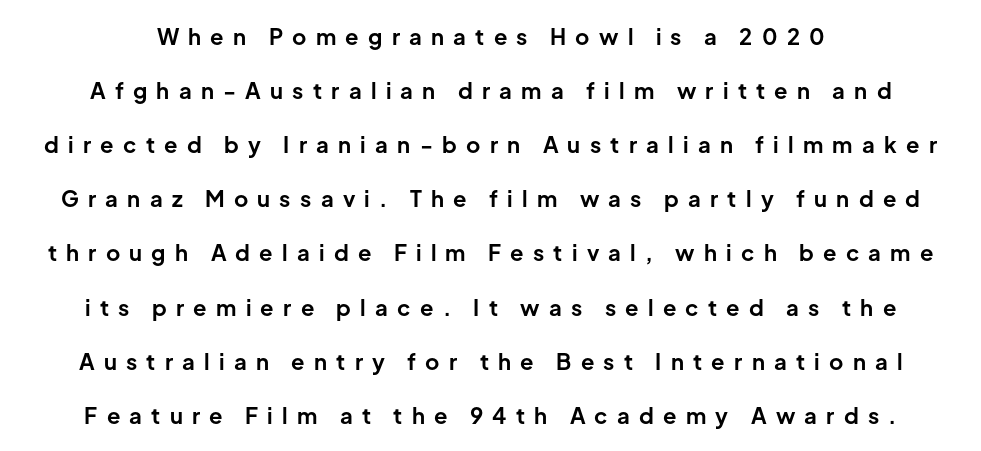
Each word looks stretched out because of the extra space between its letters. Does the leading feel generous? Absolutely, it's lavish. Is there any slant? The stems are plumb. Its strokes are broad and dark, the hallmark of bold type. The string is rendered with underlining switched off.
